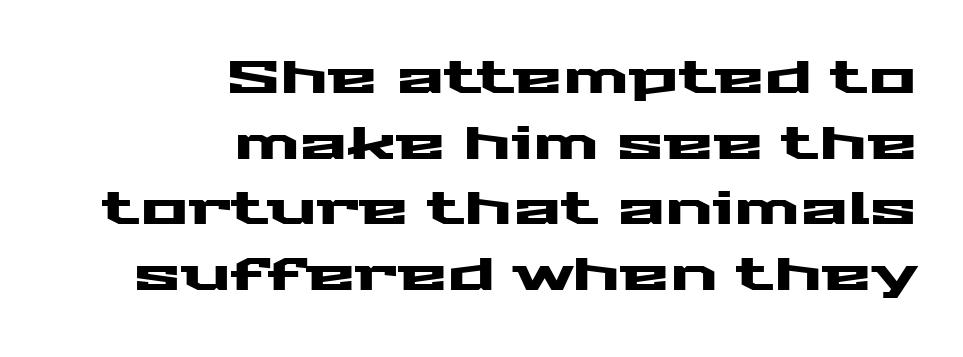
{"serif": "no", "italic": "no", "width": "wide", "stroke_contrast": "medium", "x_height": "medium", "monospaced": "no", "underline": "no", "align": "right", "line_spacing": "normal", "line_spacing_ratio": 1.46, "letter_spacing": "normal", "letter_spacing_em": 0.0, "glyph_px": 45}
